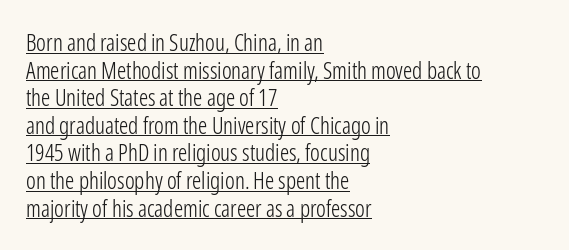
{"italic": "no", "bold": "no", "underline": "yes", "align": "left", "line_spacing_ratio": 1.2, "letter_spacing": "normal", "letter_spacing_em": 0.0, "glyph_px": 23}
